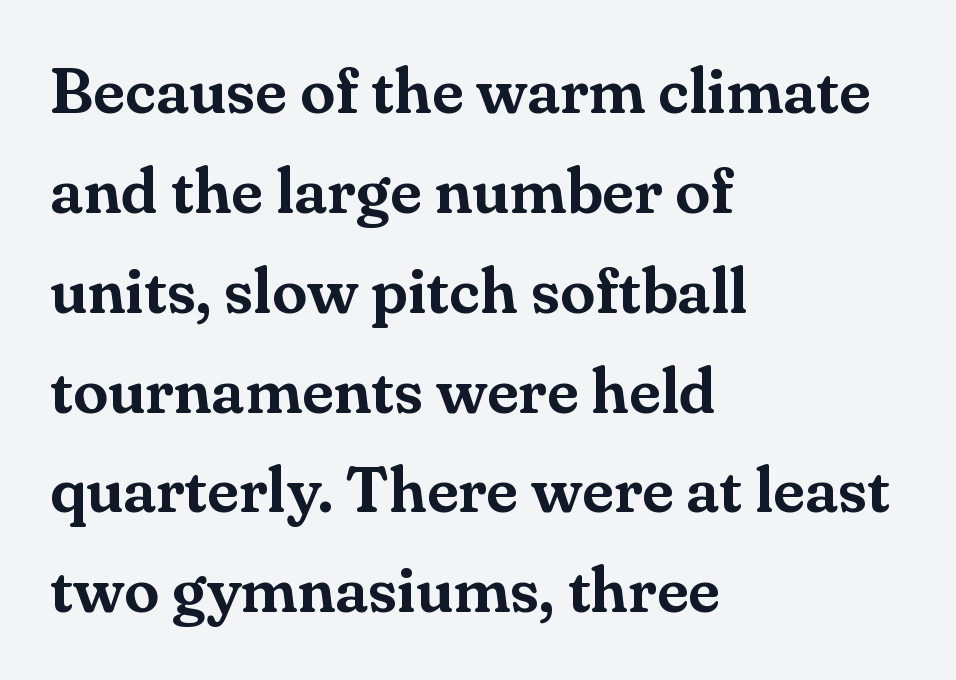
Q: Is the text italic (slanted)? A: No, it is upright.
Q: Is the typeface a serif or a sans-serif typeface? A: Serif.
Q: Is the text underlined? A: No.
Q: How is the paragraph aligned? A: Left-aligned.
Q: Is the spacing between letters normal or unusually wide? A: Normal.
Q: Is the spacing between lines tight, normal or loose? A: Normal.
Q: Width (condensed, normal, or wide)? A: Normal.
Q: Stroke contrast? A: Medium.
Q: x-height? A: Small.
Q: Monospaced? A: No.
